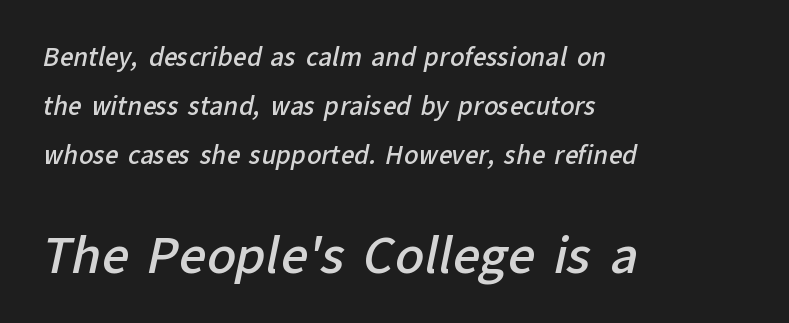
This layout puts the modest block above and the oversized block below. The lines in this sample share a left origin and differ only in where they stop. The rendering uses natural spacing where letterforms have individual widths. The designer went with a sans here, leaving each stem footless. Just letters on the line, the space beneath them empty.
